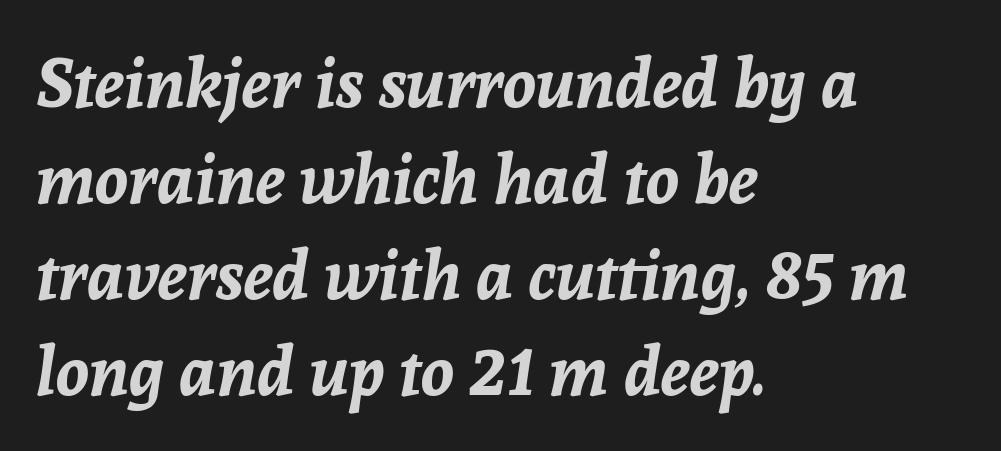
Q: Is the text bold? A: Yes.
Q: Is the text italic (slanted)? A: Yes, it leans right by about 8 degrees.
Q: Is the text underlined? A: No.
Q: How is the paragraph aligned? A: Left-aligned.
Q: Is the spacing between letters normal or unusually wide? A: Normal.
Q: Is the spacing between lines tight, normal or loose? A: Normal.
Q: Width (condensed, normal, or wide)? A: Normal.
Q: Stroke contrast? A: Low.
Q: x-height? A: Medium.
Q: Monospaced? A: No.
